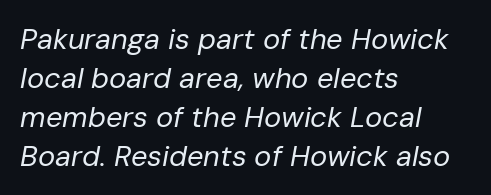
The image shows 29 px regular-weight type, italic (leaning right); set left-aligned, normal line spacing (1.34x), normal letter spacing, not underlined; low stroke contrast and a medium x-height.
